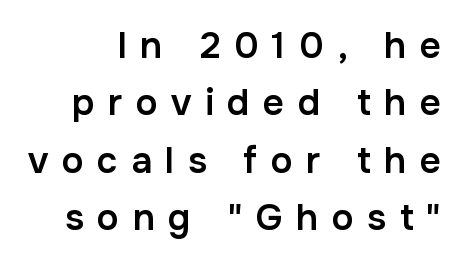
Does the type have serifs? No, each stem ends abruptly. Here the designer chose a conventional face with non-uniform glyph widths. The sample has been set in demibold, a notch under bold. Successive baselines arrive at the customary interval.
